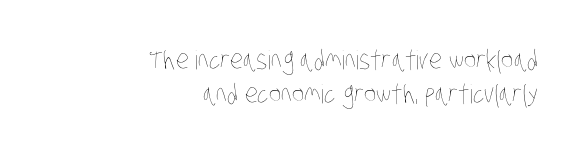
The image shows 26 px text type; set right-aligned, normal line spacing (1.31x), normal letter spacing, not underlined.
